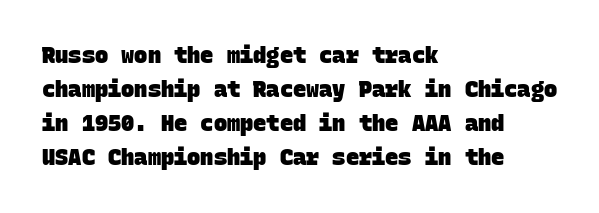
Q: Is the text bold? A: Yes.
Q: Is the text underlined? A: No.
Q: How is the paragraph aligned? A: Left-aligned.
Q: Is the spacing between letters normal or unusually wide? A: Normal.
Q: Is the spacing between lines tight, normal or loose? A: Normal.
